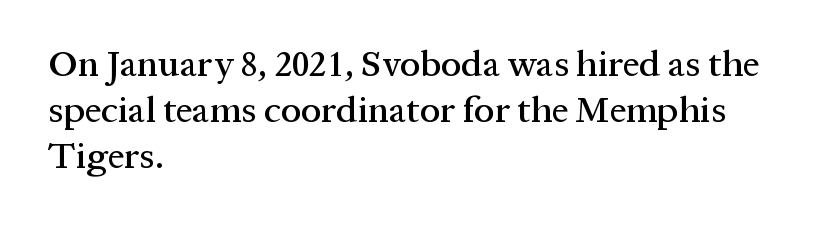
Ascenders rise straight up at ninety degrees. A classic flush-left, rag-right setting is used for this passage. Beneath every word, the page is bare. This rendering employs a face with finishing strokes, i.e., a serif. Nothing unusual about the tracking: characters are spaced as the font intends.
